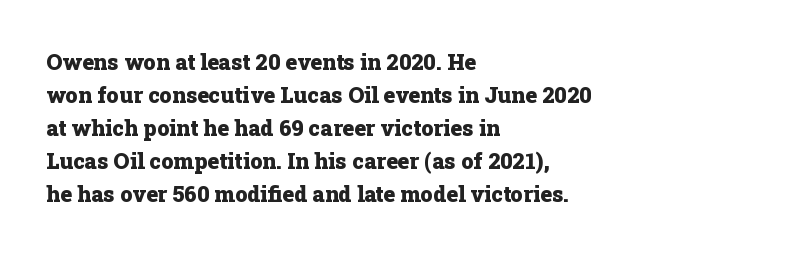
Q: Is the text bold? A: Yes.
Q: Is the text italic (slanted)? A: No, it is upright.
Q: Is the text underlined? A: No.
Q: How is the paragraph aligned? A: Left-aligned.
Q: Is the spacing between letters normal or unusually wide? A: Normal.
Q: Is the spacing between lines tight, normal or loose? A: Normal.
